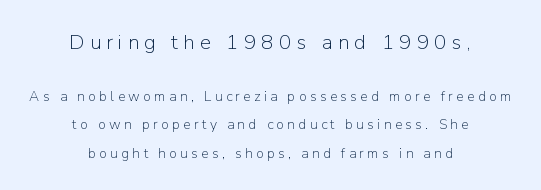
{"italic": "no", "bold": "no", "underline": "no", "align": "center", "line_spacing": "loose", "line_spacing_ratio": 2.02, "letter_spacing": "wide", "letter_spacing_em": 0.24, "larger_block": "first", "size_ratio": 1.5, "glyph_px": 21}
